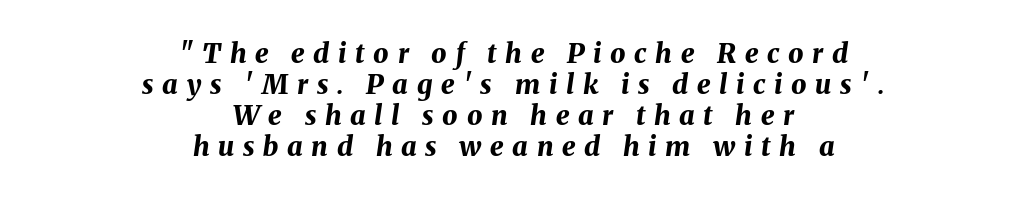
{"italic": "yes", "lean": "right", "slant_degrees": 8, "bold": "yes", "underline": "no", "align": "center", "line_spacing": "tight", "line_spacing_ratio": 1.15, "letter_spacing": "wide", "letter_spacing_em": 0.32, "glyph_px": 27}
